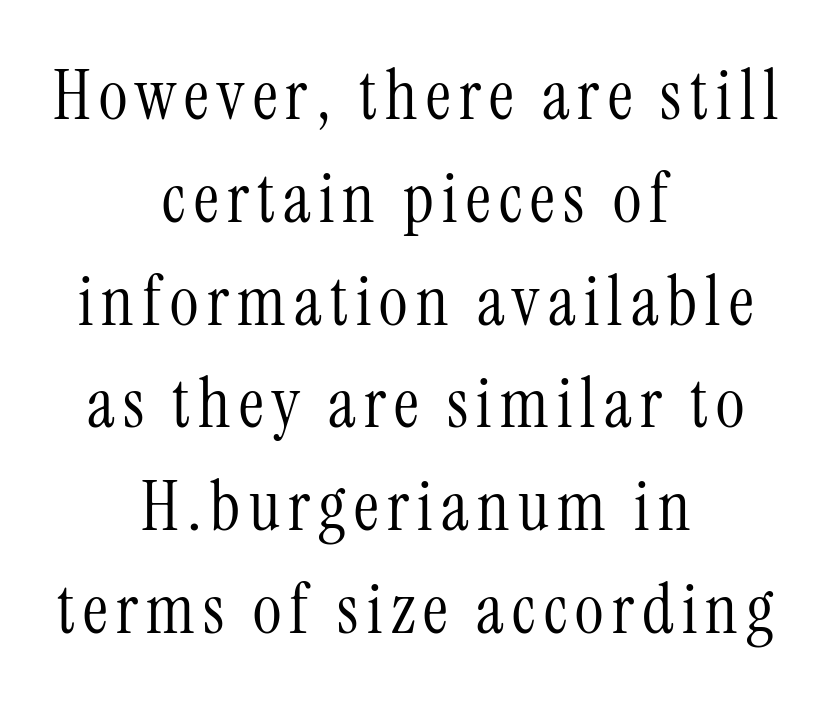
Q: Is the text bold? A: No.
Q: Is the text italic (slanted)? A: No, it is upright.
Q: Is the typeface a serif or a sans-serif typeface? A: Serif.
Q: Is the text underlined? A: No.
Q: How is the paragraph aligned? A: Centered.
Q: Is the spacing between lines tight, normal or loose? A: Normal.
Q: Width (condensed, normal, or wide)? A: Condensed.
Q: Stroke contrast? A: Medium.
Q: x-height? A: Medium.
Q: Monospaced? A: No.
